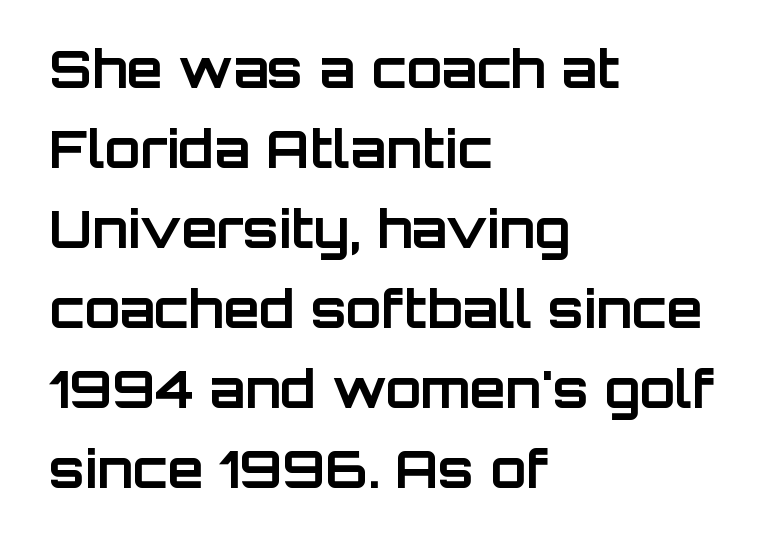
The image shows 52 px bold sans-serif type, upright; set left-aligned, normal line spacing (1.54x), normal letter spacing, not underlined; low stroke contrast and a large x-height.
